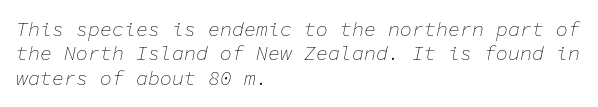
Characters follow at the spacing the type designer built in. Heaviness? Minimal to ordinary, like unemphasized prose. Quick note: underline off. Is the block centered? No — it sits flush against the left margin. There's an unmistakable incline to the writing here.
